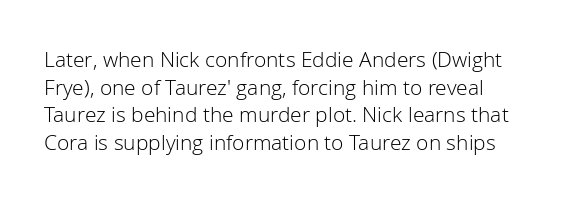
{"italic": "no", "bold": "no", "underline": "no", "line_spacing": "normal", "line_spacing_ratio": 1.31, "letter_spacing": "normal", "letter_spacing_em": 0.0, "glyph_px": 21}
